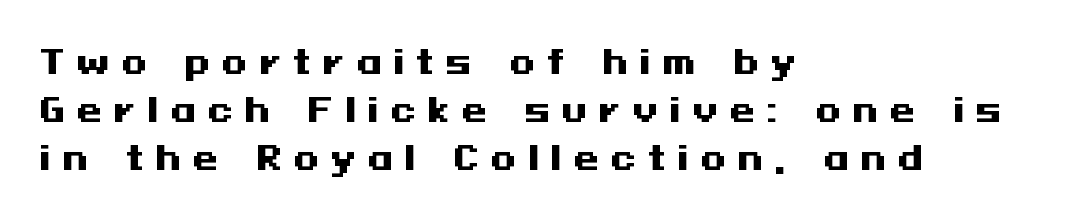
Q: Is the text bold? A: Yes.
Q: Is the text italic (slanted)? A: No, it is upright.
Q: Is the typeface a serif or a sans-serif typeface? A: Sans-serif.
Q: Is the text underlined? A: No.
Q: How is the paragraph aligned? A: Left-aligned.
Q: Is the spacing between letters normal or unusually wide? A: Unusually wide.
Q: Is the spacing between lines tight, normal or loose? A: Normal.
Q: Width (condensed, normal, or wide)? A: Wide.
Q: Stroke contrast? A: Medium.
Q: x-height? A: Medium.
